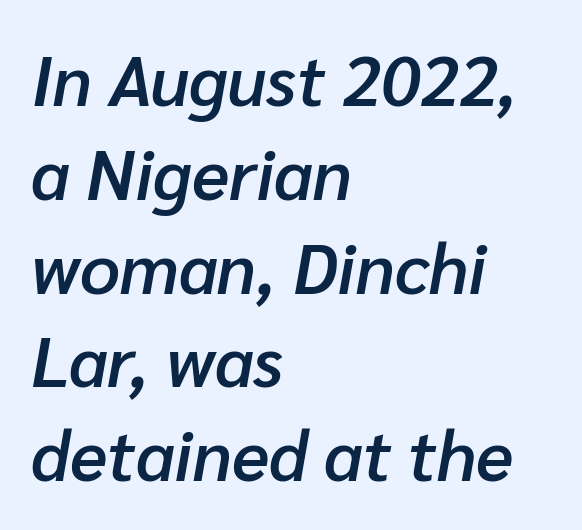
Q: Is the text bold? A: Semi-bold.
Q: Is the text italic (slanted)? A: Yes, it leans right by about 10 degrees.
Q: Is the text underlined? A: No.
Q: How is the paragraph aligned? A: Left-aligned.
Q: Is the spacing between letters normal or unusually wide? A: Normal.
Q: Is the spacing between lines tight, normal or loose? A: Normal.
Q: Width (condensed, normal, or wide)? A: Normal.
Q: Stroke contrast? A: Low.
Q: x-height? A: Medium.
Q: Monospaced? A: No.
